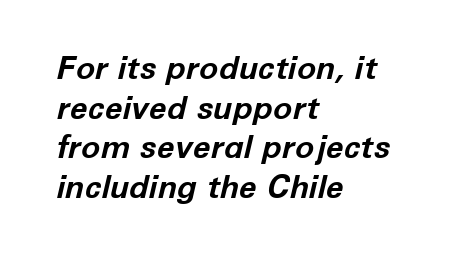
Q: Is the text bold? A: Yes.
Q: Is the text italic (slanted)? A: Yes, it leans right by about 12 degrees.
Q: Is the text underlined? A: No.
Q: How is the paragraph aligned? A: Left-aligned.
Q: Is the spacing between letters normal or unusually wide? A: Normal.
Q: Width (condensed, normal, or wide)? A: Normal.
Q: Stroke contrast? A: Low.
Q: x-height? A: Medium.
Q: Monospaced? A: No.
